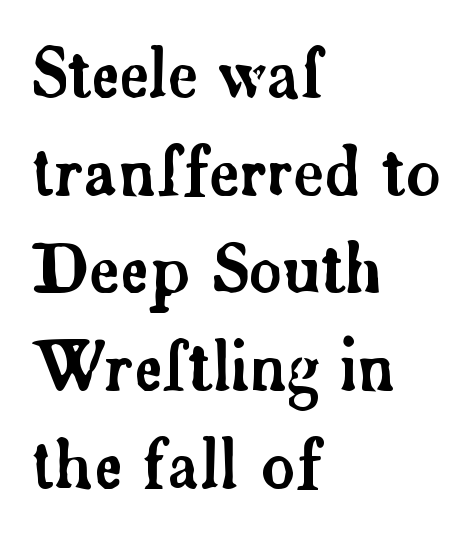
{"serif": "yes", "italic": "no", "width": "normal", "stroke_contrast": "low", "x_height": "small", "monospaced": "no", "underline": "no", "align": "left", "line_spacing": "normal", "line_spacing_ratio": 1.48, "letter_spacing": "normal", "letter_spacing_em": 0.0, "glyph_px": 66}
